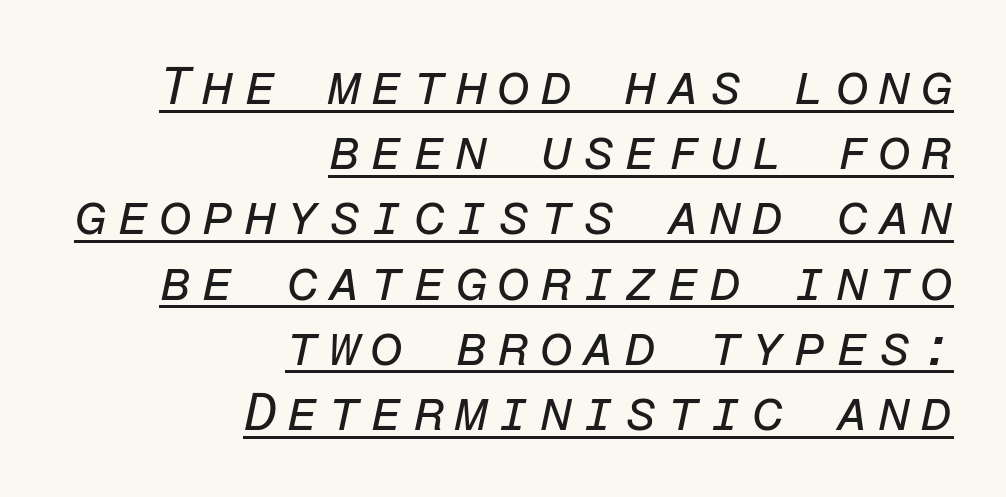
{"italic": "yes", "lean": "right", "slant_degrees": 12, "bold": "no", "weight": "regular", "width": "normal", "stroke_contrast": "low", "x_height": "medium", "monospaced": "yes", "underline": "yes", "align": "right", "line_spacing_ratio": 1.23, "glyph_px": 53}
